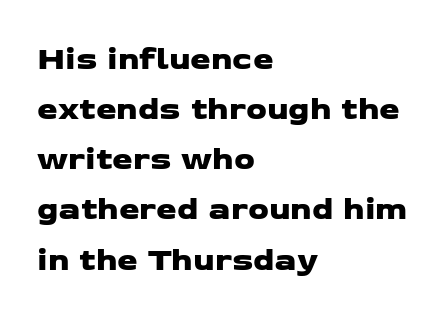
Q: Is the typeface a serif or a sans-serif typeface? A: Sans-serif.
Q: Is the text underlined? A: No.
Q: How is the paragraph aligned? A: Left-aligned.
Q: Is the spacing between letters normal or unusually wide? A: Normal.
Q: Is the spacing between lines tight, normal or loose? A: Normal.
Q: Width (condensed, normal, or wide)? A: Wide.
Q: Stroke contrast? A: Low.
Q: x-height? A: Medium.
Q: Monospaced? A: No.
